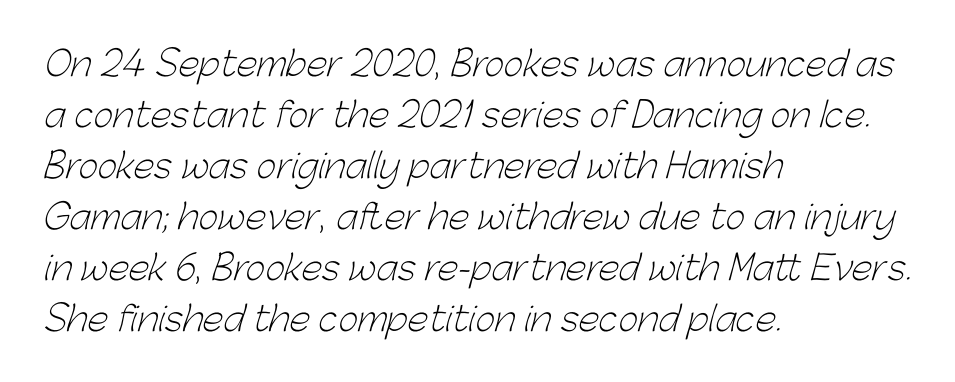
In CSS terms this would be text-align: left. The zone under the glyphs is completely vacant. This sample keeps an unexceptional amount of space between lines. Spacing between characters is what you'd get straight out of the box. I'd call this a sans setting — the letters go barefoot. Proportional: the letters do not fall into vertical columns.
